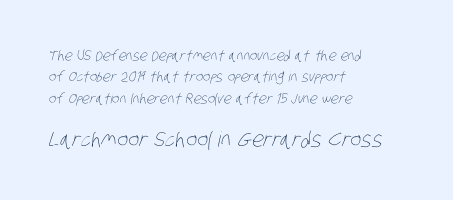
The image shows 21 px text type; set left-aligned, normal line spacing (1.53x), normal letter spacing, not underlined; the second (bottom) block is 1.5x larger.
